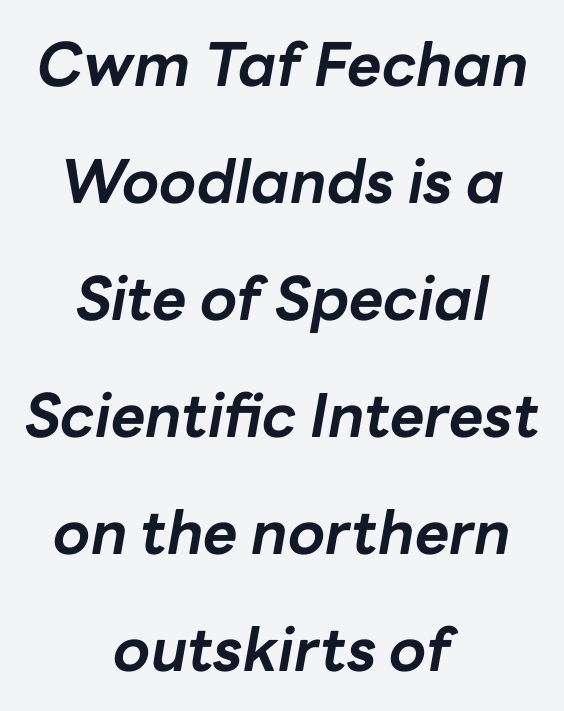
The strip under each line holds only bare page. Line starts and ends both wander, symmetrically. A typesetter would call this proportional, since set widths differ per character. Students, this is bold: see how much ink each stroke carries. What's the leading like? Stretched, with rows far apart. The passage shown leans; its letterforms are oblique.
